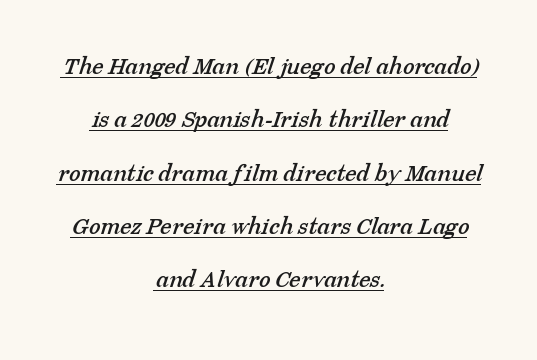
{"underline": "yes", "align": "center", "line_spacing": "loose", "line_spacing_ratio": 2.05, "letter_spacing": "normal", "letter_spacing_em": 0.0, "glyph_px": 26}
